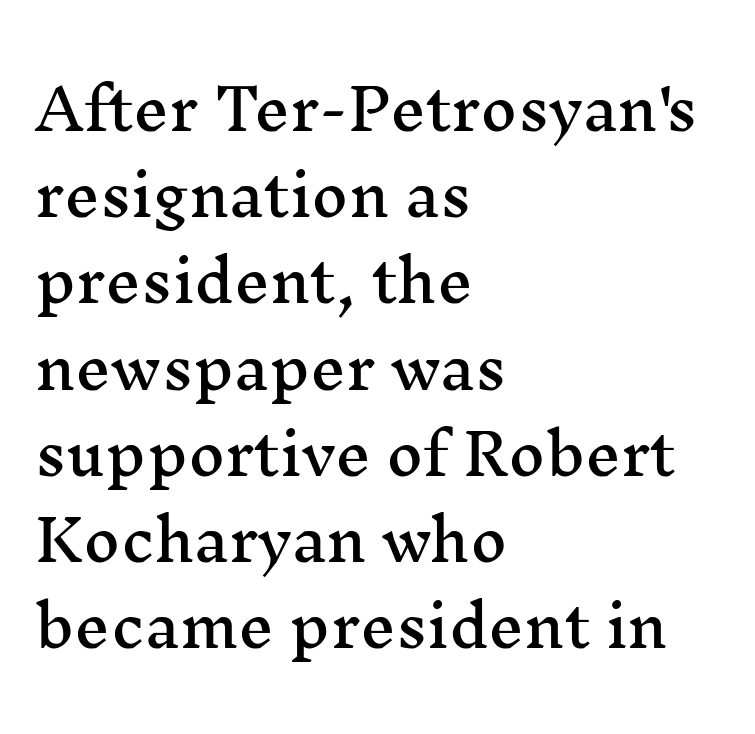
The image shows 56 px wide serif type, upright; set left-aligned, normal line spacing (1.54x), normal letter spacing, not underlined; medium stroke contrast and a medium x-height.
